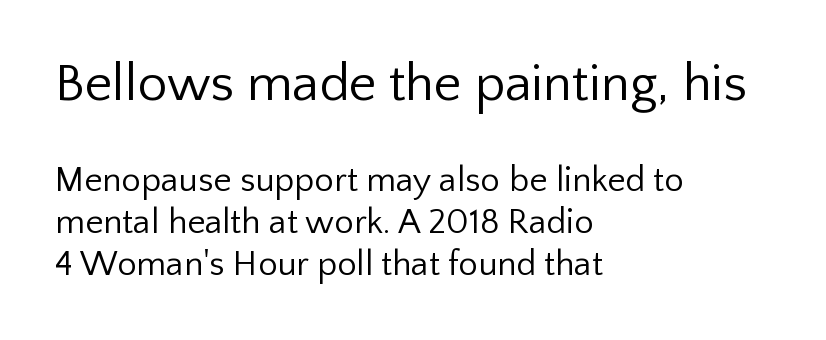
Short note: letters normally spaced. A light-to-regular cut is what we see here. The passage shown is typeset with a sans-serif family. These lines were composed using upright roman letters. The compositor pushed each line to the left boundary.
